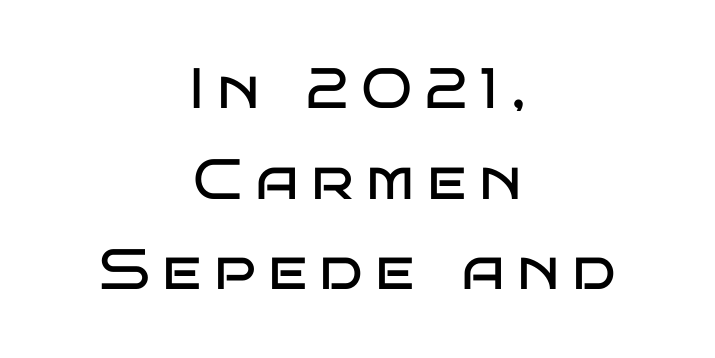
Each letter's strokes conclude bluntly, with no projecting serifs. This rendering features lettering with no underline. Weight: not bold — regular or lighter. These lines are rendered in a variable-pitch font. A student would call this center alignment; a typographer would say set centered. Does the leading feel generous? No, just average.
